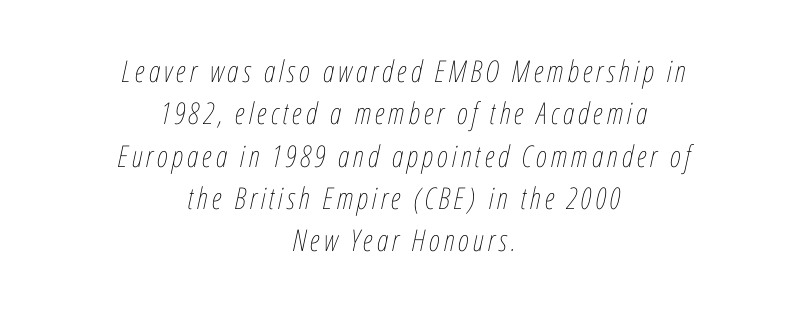
The space between consecutive lines is moderate. The specimen reads as italic at a glance. Words float on clear page, feet unadorned. You could not count columns in this text — the font is proportionally spaced. Which margin do the lines hug? Neither — every line sits in the middle.
